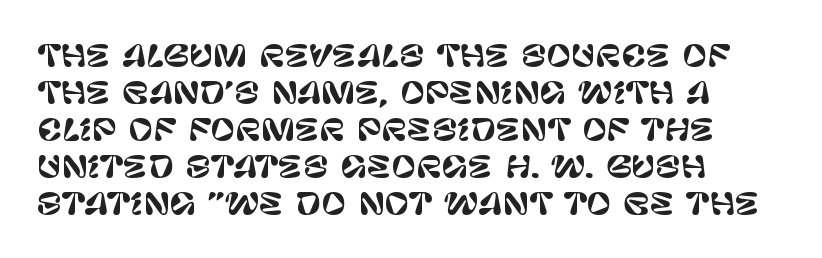
Q: Is the text italic (slanted)? A: Yes.
Q: Is the typeface a serif or a sans-serif typeface? A: Sans-serif.
Q: Is the text underlined? A: No.
Q: How is the paragraph aligned? A: Left-aligned.
Q: Is the spacing between letters normal or unusually wide? A: Normal.
Q: Width (condensed, normal, or wide)? A: Normal.
Q: Stroke contrast? A: Low.
Q: x-height? A: Large.
Q: Monospaced? A: No.
